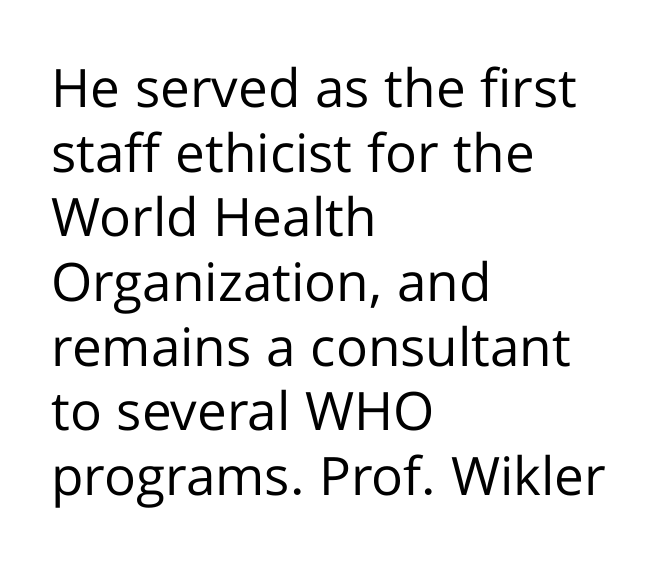
The image shows 53 px regular-weight sans-serif type, upright; set left-aligned, line spacing 1.22x, normal letter spacing, not underlined; low stroke contrast and a medium x-height.
